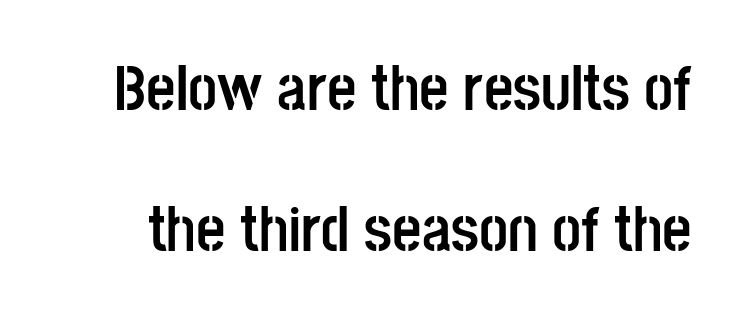
{"serif": "no", "italic": "no", "bold": "yes", "weight": "semibold", "width": "condensed", "stroke_contrast": "low", "x_height": "large", "monospaced": "no", "underline": "no", "line_spacing": "loose", "line_spacing_ratio": 2.2, "letter_spacing": "normal", "letter_spacing_em": 0.0, "glyph_px": 64}
